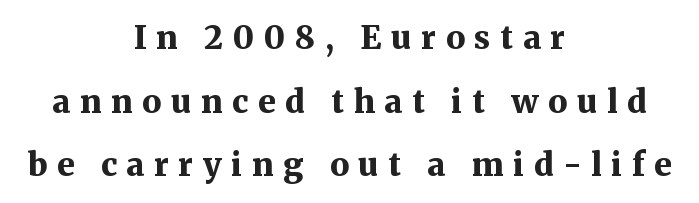
A student would call this center alignment; a typographer would say set centered. Loose tracking; the words dissolve into strings of separated letters. Posture: straight, roman, zero tilt. This sample trades compactness for vertical openness between lines.
